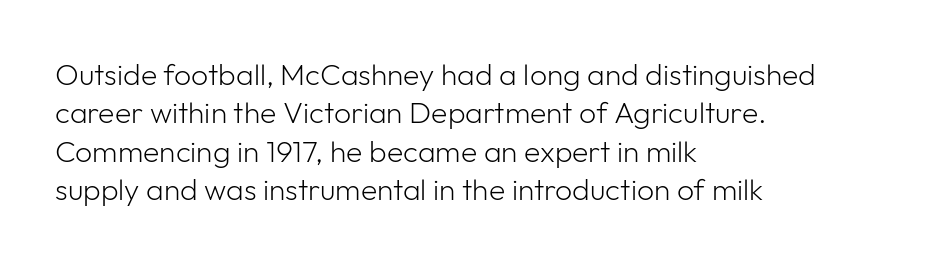
{"serif": "no", "italic": "no", "bold": "no", "weight": "light", "width": "normal", "stroke_contrast": "low", "x_height": "medium", "monospaced": "no", "underline": "no", "align": "left", "line_spacing": "normal", "line_spacing_ratio": 1.28, "letter_spacing": "normal", "letter_spacing_em": 0.0, "glyph_px": 30}
